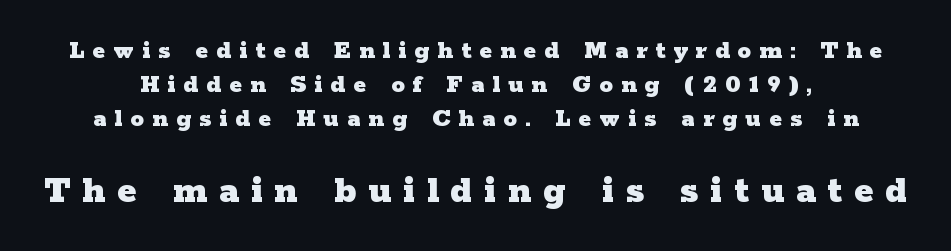
Which margin do the lines hug? Neither — every line sits in the middle. The rendering enlarges the type as you move from the upper chunk to the lower. Bold? Absolutely — the strokes are thick and heavy. The rendering uses natural spacing where letterforms have individual widths.
